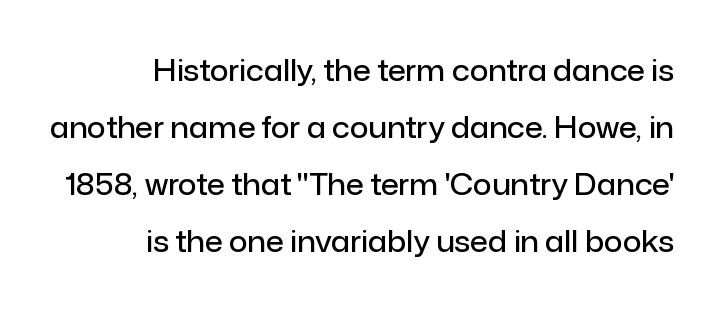
Q: Is the text bold? A: Semi-bold.
Q: Is the text italic (slanted)? A: No, it is upright.
Q: Is the typeface a serif or a sans-serif typeface? A: Sans-serif.
Q: Is the text underlined? A: No.
Q: How is the paragraph aligned? A: Right-aligned.
Q: Is the spacing between letters normal or unusually wide? A: Normal.
Q: Is the spacing between lines tight, normal or loose? A: Loose.
Q: Width (condensed, normal, or wide)? A: Normal.
Q: Stroke contrast? A: Low.
Q: x-height? A: Medium.
Q: Monospaced? A: No.
